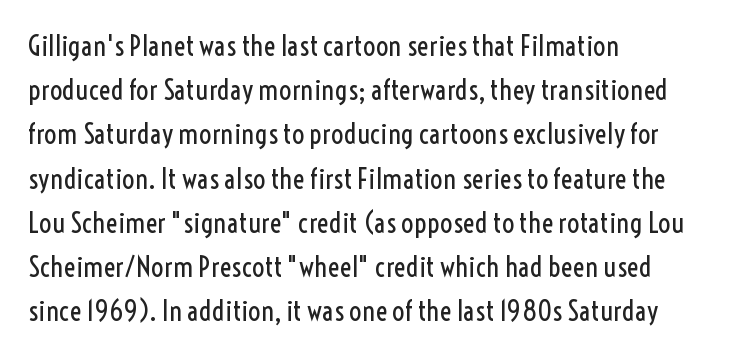
Vertical spacing — default. Are there feet on the stems? There aren't — it's a sans. The typeface has the unassuming heft of standard copy or less. Plain, unruled lines of type. Think of a printed novel: that variable character pitch is what you see here. Notice how the stems are strictly vertical — no italics here.
